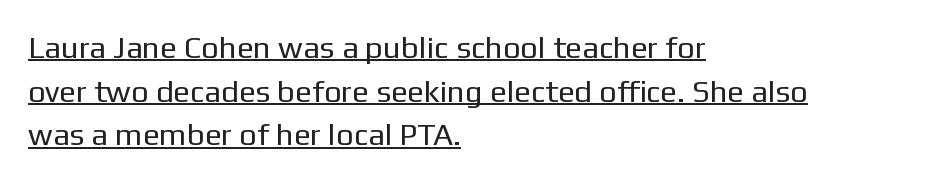
The image shows 31 px regular-weight sans-serif type, upright; set left-aligned, normal line spacing (1.41x), normal letter spacing, underlined; low stroke contrast and a medium x-height.
